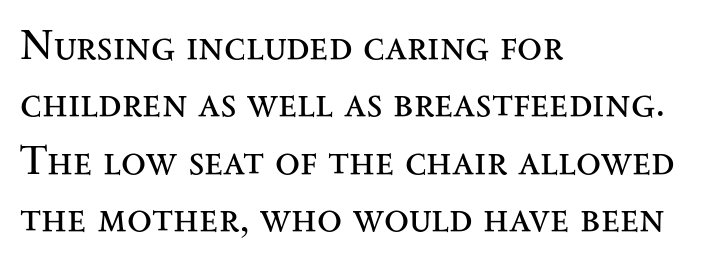
Q: Is the text bold? A: No.
Q: Is the text italic (slanted)? A: No, it is upright.
Q: Is the typeface a serif or a sans-serif typeface? A: Serif.
Q: Is the text underlined? A: No.
Q: How is the paragraph aligned? A: Left-aligned.
Q: Is the spacing between letters normal or unusually wide? A: Normal.
Q: Is the spacing between lines tight, normal or loose? A: Normal.
Q: Width (condensed, normal, or wide)? A: Wide.
Q: Stroke contrast? A: Medium.
Q: x-height? A: Small.
Q: Monospaced? A: No.
